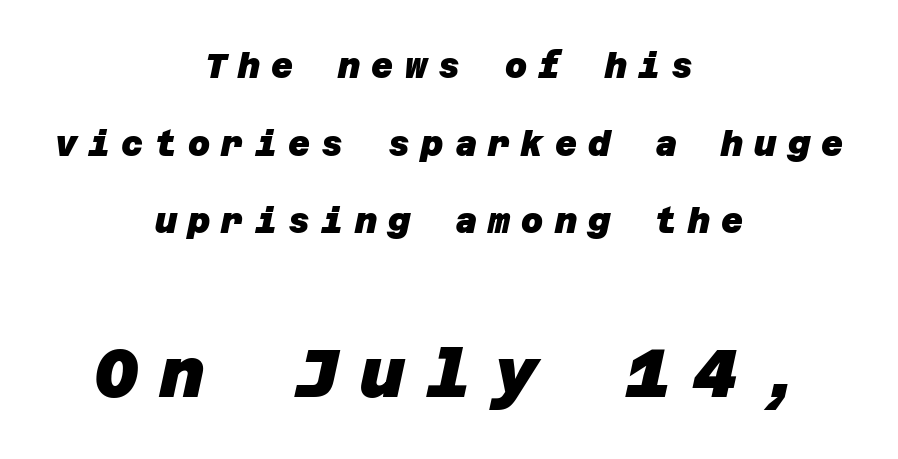
Nope, no serifs anywhere on these letters. Unmarked baselines from the first word to the last. Here the glyphs are tracked loosely, breaking word shapes into spaced letters. Each glyph is drawn with heavy, bold strokes.
